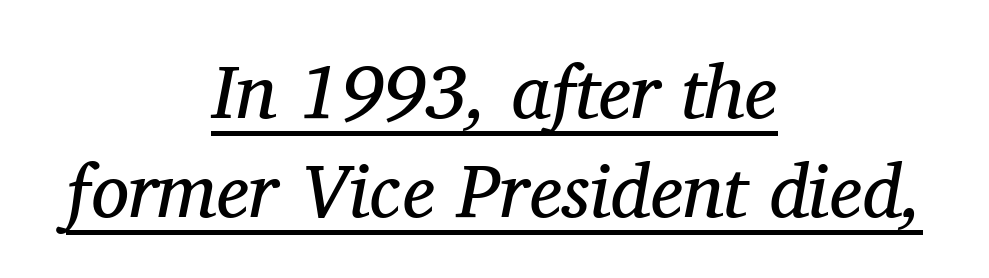
The image shows 76 px regular-weight serif type, italic (leaning right); set centered, normal line spacing (1.3x), normal letter spacing, underlined; medium stroke contrast and a medium x-height.
